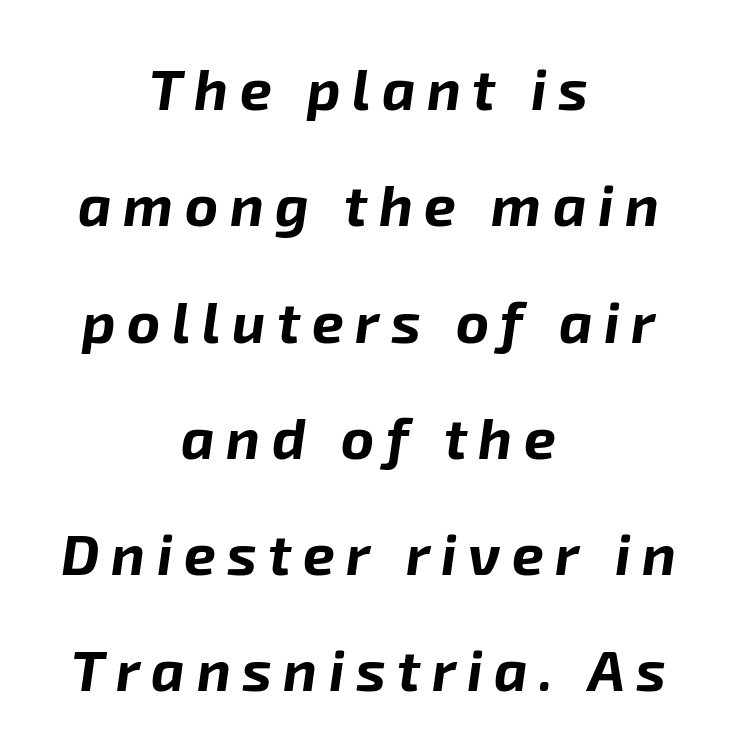
Q: Is the text bold? A: Yes.
Q: Is the text italic (slanted)? A: Yes, it leans right by about 8 degrees.
Q: Is the text underlined? A: No.
Q: How is the paragraph aligned? A: Centered.
Q: Is the spacing between letters normal or unusually wide? A: Unusually wide.
Q: Is the spacing between lines tight, normal or loose? A: Loose.
Q: Width (condensed, normal, or wide)? A: Normal.
Q: Stroke contrast? A: Low.
Q: x-height? A: Medium.
Q: Monospaced? A: No.
